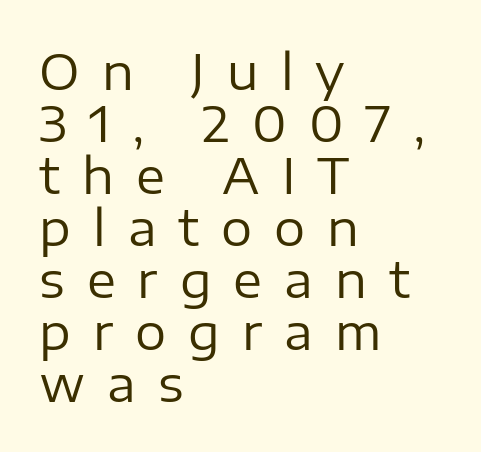
The image shows 49 px regular-weight sans-serif type, upright; set left-aligned, tight line spacing (1.06x), unusually wide letter spacing (+0.45 em), not underlined; low stroke contrast and a medium x-height.
